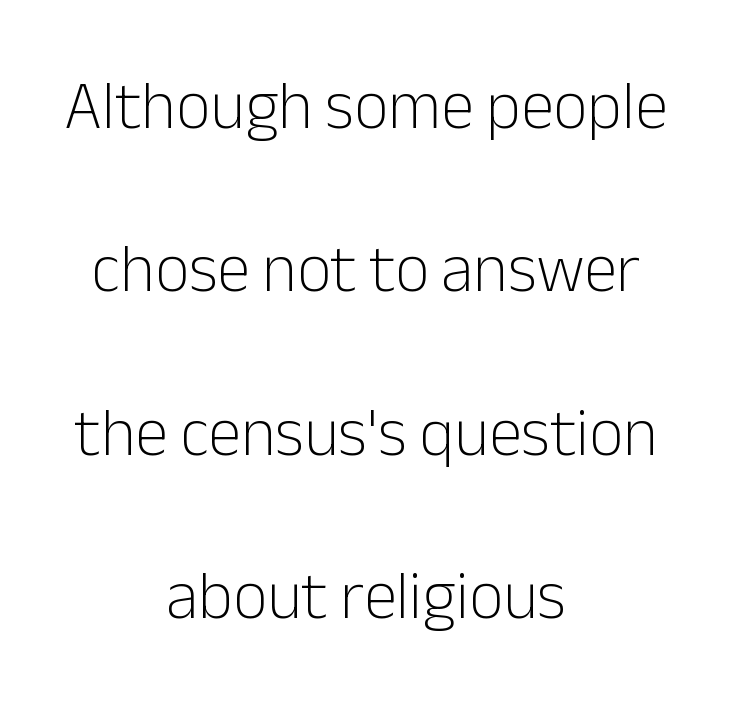
The image shows 67 px light sans-serif type, upright; set centered, loose line spacing (2.44x), normal letter spacing, not underlined; low stroke contrast and a medium x-height.
